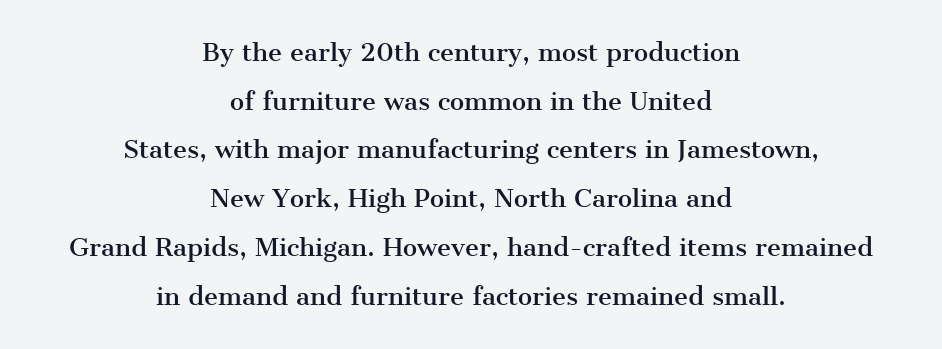
{"italic": "no", "underline": "no", "align": "center", "line_spacing": "loose", "line_spacing_ratio": 2.03, "letter_spacing": "normal", "letter_spacing_em": 0.0, "glyph_px": 24}
